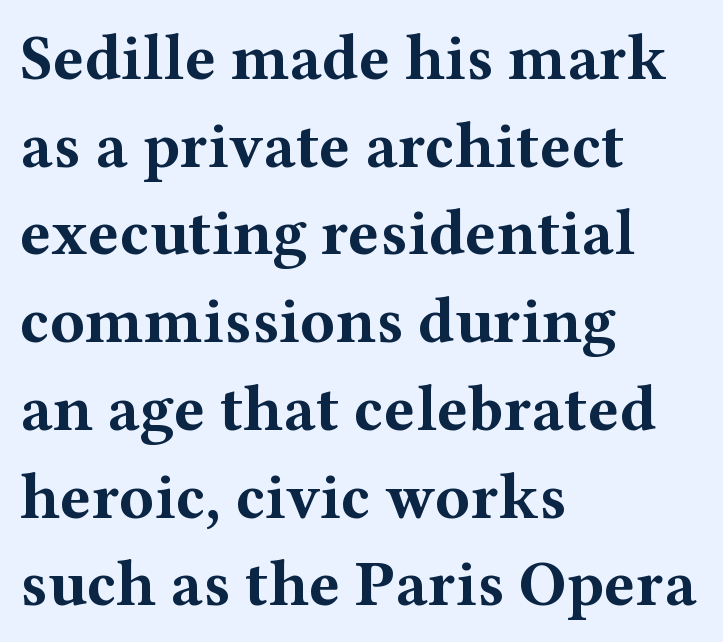
{"serif": "yes", "italic": "no", "bold": "yes", "weight": "bold", "width": "wide", "stroke_contrast": "medium", "x_height": "medium", "monospaced": "no", "underline": "no", "align": "left", "line_spacing": "normal", "line_spacing_ratio": 1.35, "letter_spacing": "normal", "letter_spacing_em": 0.0, "glyph_px": 65}
